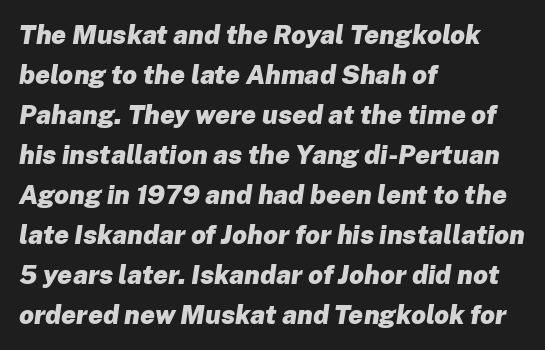
The image shows 26 px bold type, italic (leaning right); set left-aligned, normal line spacing (1.54x), normal letter spacing, not underlined.
